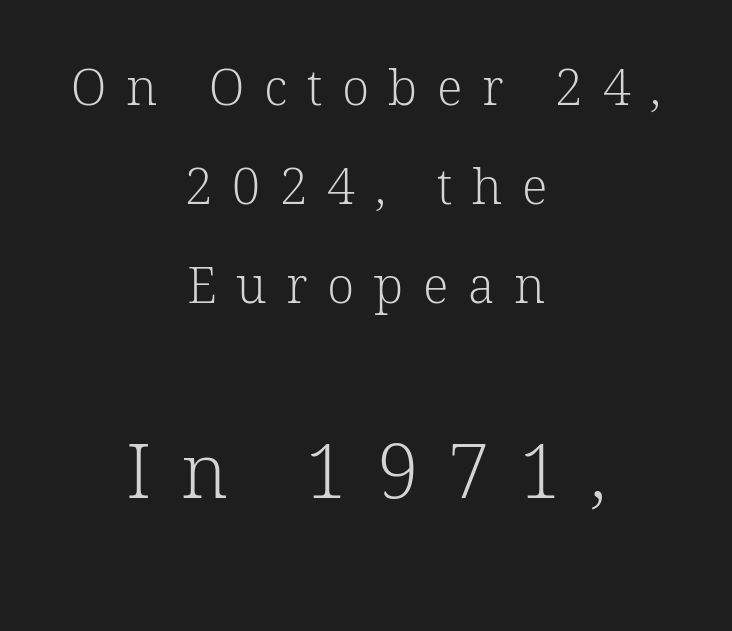
{"serif": "yes", "italic": "no", "bold": "no", "weight": "light", "width": "normal", "stroke_contrast": "low", "x_height": "medium", "monospaced": "no", "underline": "no", "align": "center", "line_spacing": "loose", "line_spacing_ratio": 1.98, "letter_spacing": "wide", "letter_spacing_em": 0.39, "larger_block": "second", "size_ratio": 1.5, "glyph_px": 75}
